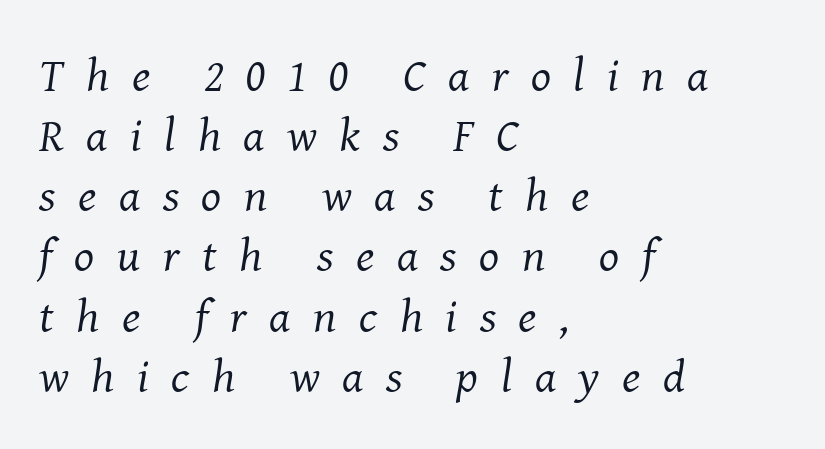
The face used here is proportionally spaced, like ordinary book or web type. Normally led — the rows are evenly, conventionally spaced. Examine the stroke ends and you'll spot serifs. Horizontal alignment here is leftward, the default for most running prose. Weight class: somewhere from thin through regular. The string is rendered with underlining switched off.
